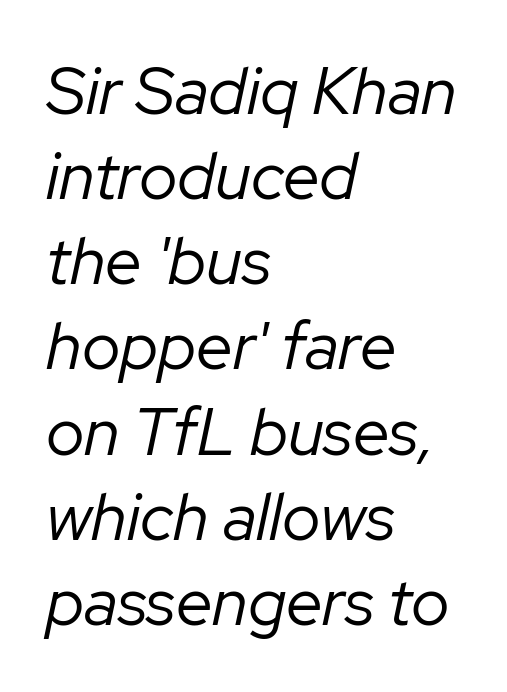
Q: Is the text bold? A: No.
Q: Is the text italic (slanted)? A: Yes, it leans right by about 12 degrees.
Q: Is the text underlined? A: No.
Q: How is the paragraph aligned? A: Left-aligned.
Q: Is the spacing between letters normal or unusually wide? A: Normal.
Q: Is the spacing between lines tight, normal or loose? A: Normal.
Q: Width (condensed, normal, or wide)? A: Normal.
Q: Stroke contrast? A: Low.
Q: x-height? A: Medium.
Q: Monospaced? A: No.
